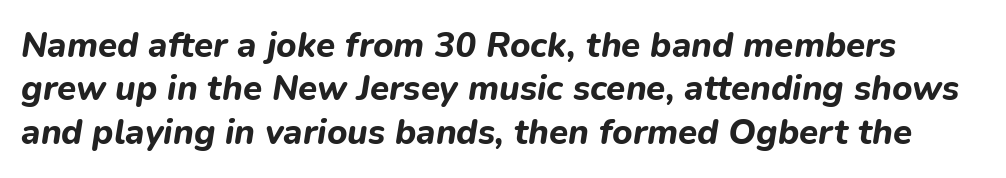
Slant detected: the letters are inclined. Students, this is bold: see how much ink each stroke carries. No word sits above an underline. The passage shown has conventional tracking throughout.
